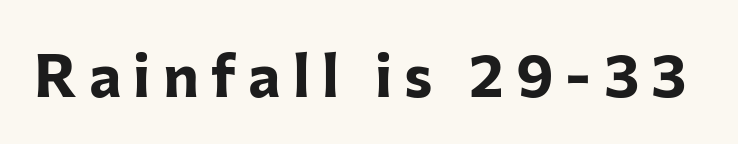
The image shows 61 px bold sans-serif type, upright; set unusually wide letter spacing (+0.2 em), not underlined; low stroke contrast and a medium x-height.
